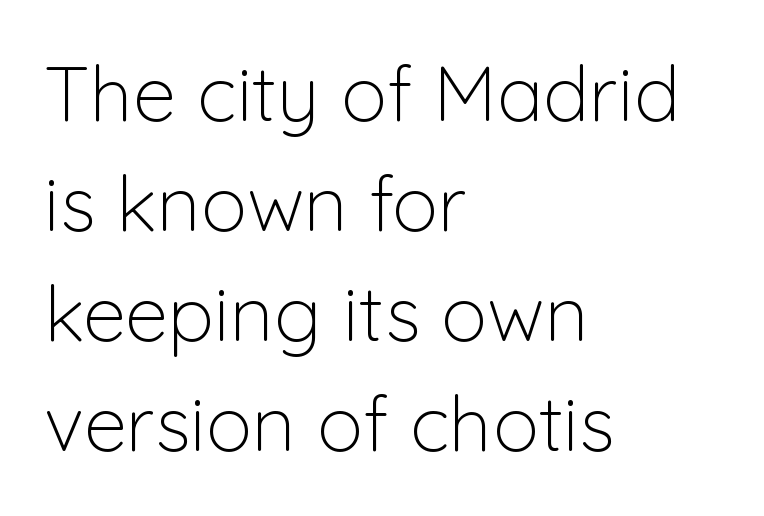
The image shows 77 px light sans-serif type, upright; set left-aligned, normal line spacing (1.43x), normal letter spacing, not underlined; low stroke contrast and a medium x-height.
